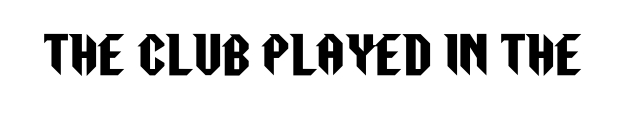
{"serif": "no", "italic": "no", "width": "condensed", "stroke_contrast": "low", "x_height": "large", "monospaced": "no", "underline": "no", "letter_spacing": "normal", "letter_spacing_em": 0.0, "glyph_px": 49}
